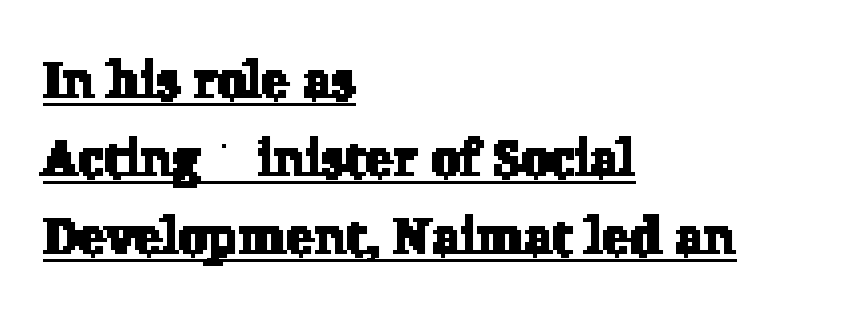
The sample's only ornament is a line tracing under the words. This rendering leaves character spacing at its baseline value. A typesetter would call this proportional, since set widths differ per character. The glyphs in this specimen are seriffed.
